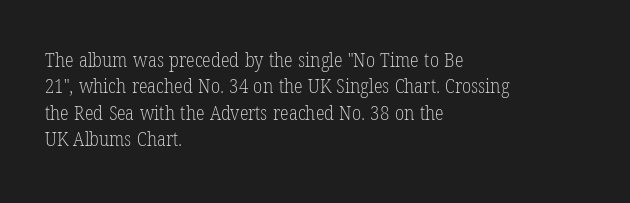
{"italic": "no", "bold": "no", "underline": "no", "align": "left", "line_spacing": "normal", "line_spacing_ratio": 1.32, "letter_spacing": "normal", "letter_spacing_em": 0.0, "glyph_px": 20}
